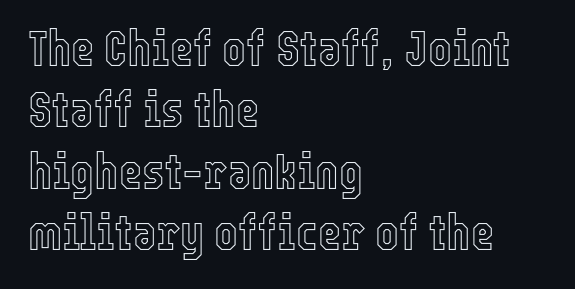
The image shows 50 px condensed type, upright; set left-aligned, line spacing 1.23x, normal letter spacing, not underlined; a medium x-height.
